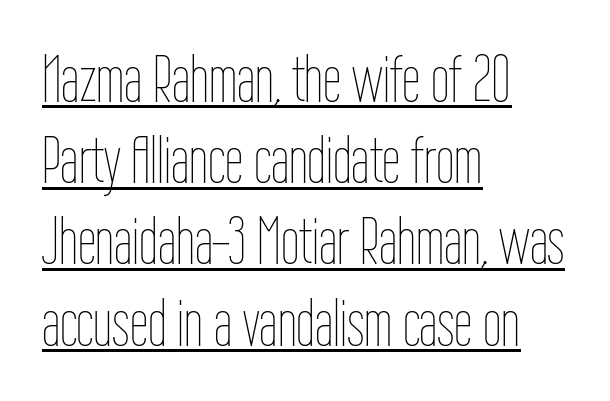
{"italic": "no", "bold": "no", "weight": "thin", "width": "condensed", "stroke_contrast": "low", "x_height": "medium", "monospaced": "no", "underline": "yes", "align": "left", "line_spacing_ratio": 1.23, "letter_spacing": "normal", "letter_spacing_em": 0.0, "glyph_px": 66}
